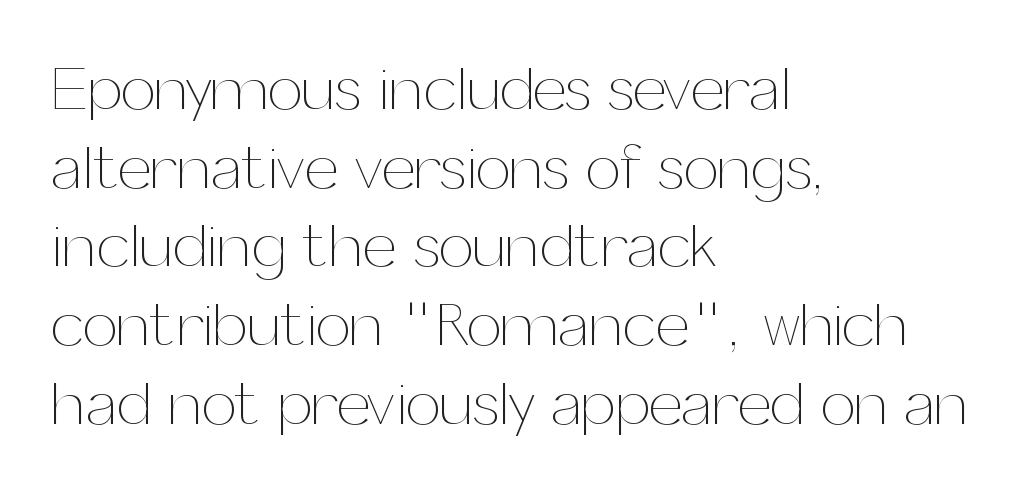
How are the letters spaced? Ordinarily, with no added tracking. The paragraph shown leans on its left margin. Stems here are at most as thick as an everyday book face. Notice how the stems are strictly vertical — no italics here. Descenders are the only things crossing below the line.
